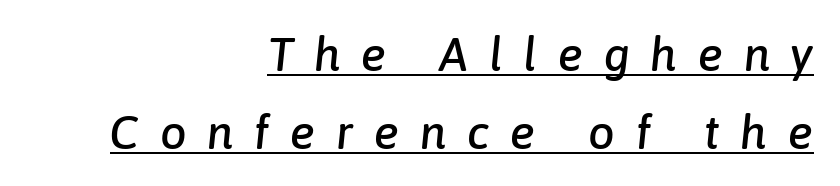
Q: Is the text italic (slanted)? A: Yes, it leans right by about 6 degrees.
Q: Is the text underlined? A: Yes.
Q: How is the paragraph aligned? A: Right-aligned.
Q: Is the spacing between letters normal or unusually wide? A: Unusually wide.
Q: Is the spacing between lines tight, normal or loose? A: Normal.
Q: Width (condensed, normal, or wide)? A: Normal.
Q: Stroke contrast? A: Low.
Q: x-height? A: Medium.
Q: Monospaced? A: No.
